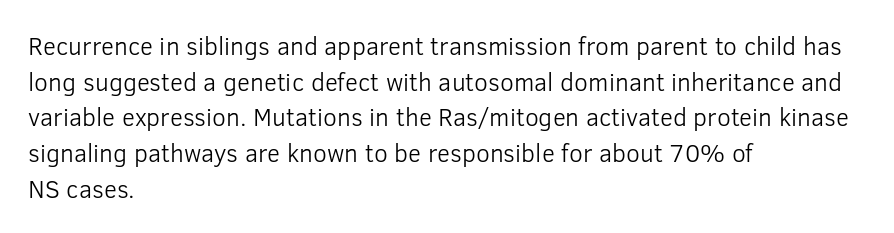
{"italic": "no", "bold": "no", "underline": "no", "align": "left", "line_spacing": "normal", "line_spacing_ratio": 1.43, "letter_spacing": "normal", "letter_spacing_em": 0.0, "glyph_px": 25}
